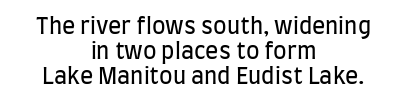
{"italic": "no", "bold": "no", "underline": "no", "align": "center", "line_spacing": "tight", "line_spacing_ratio": 1.14, "letter_spacing": "normal", "letter_spacing_em": 0.0, "glyph_px": 22}
